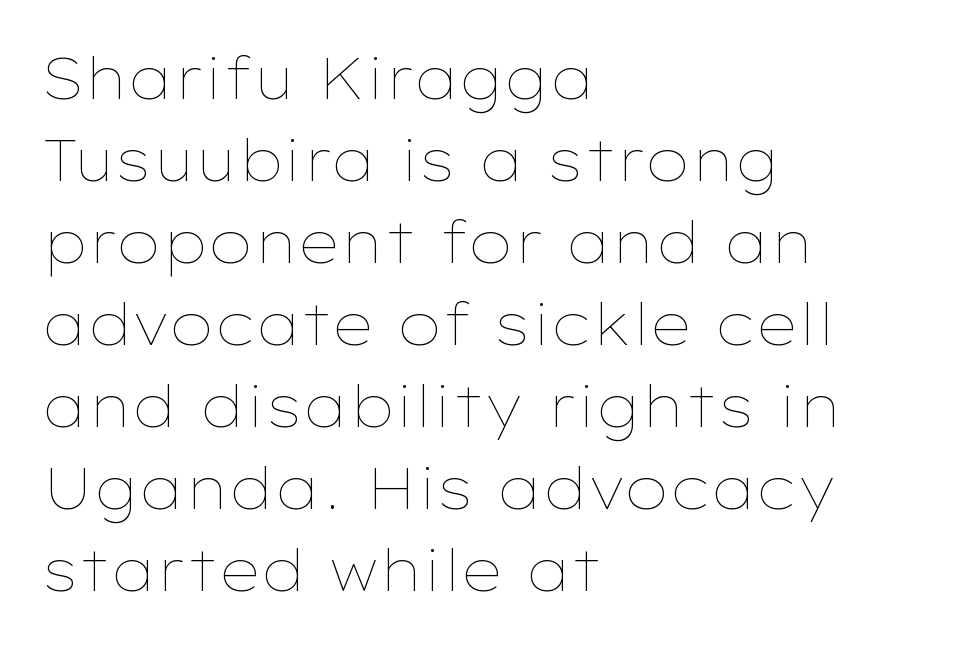
Q: Is the text bold? A: No.
Q: Is the text italic (slanted)? A: No, it is upright.
Q: Is the text underlined? A: No.
Q: How is the paragraph aligned? A: Left-aligned.
Q: Is the spacing between letters normal or unusually wide? A: Normal.
Q: Is the spacing between lines tight, normal or loose? A: Normal.
Q: Width (condensed, normal, or wide)? A: Wide.
Q: Stroke contrast? A: Low.
Q: x-height? A: Medium.
Q: Monospaced? A: No.
